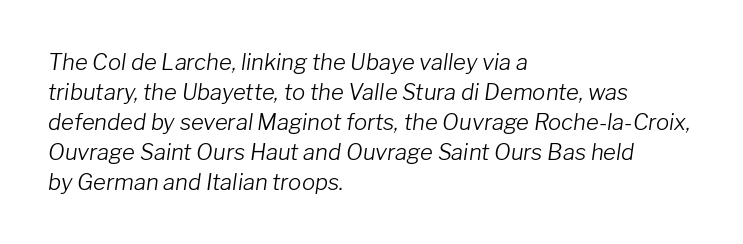
Unmarked baselines from the first word to the last. Notice how the passage keeps a crisp vertical edge on the left only. Reading down the column, the eye jumps a familiar distance to each next line. The rendering keeps characters at their native spacing.
